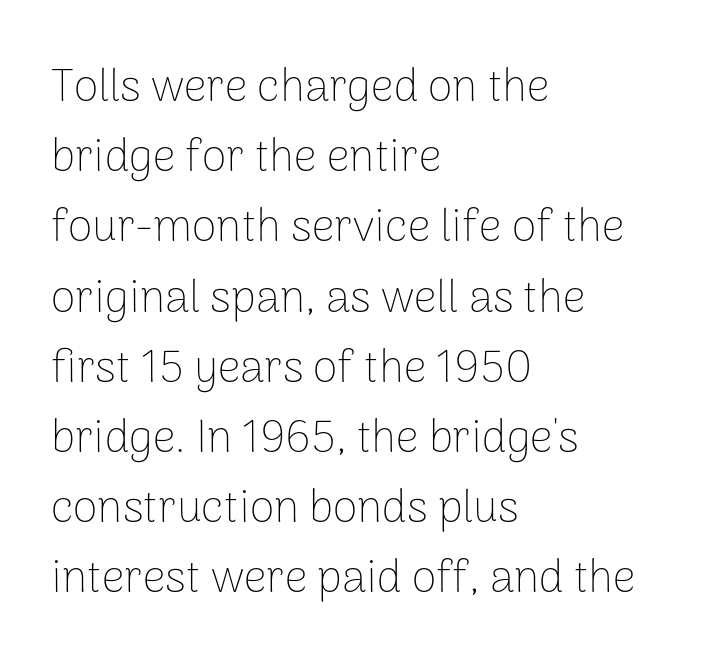
Q: Is the text bold? A: No.
Q: Is the text italic (slanted)? A: No, it is upright.
Q: Is the typeface a serif or a sans-serif typeface? A: Sans-serif.
Q: Is the text underlined? A: No.
Q: How is the paragraph aligned? A: Left-aligned.
Q: Is the spacing between letters normal or unusually wide? A: Normal.
Q: Is the spacing between lines tight, normal or loose? A: Normal.
Q: Width (condensed, normal, or wide)? A: Normal.
Q: Stroke contrast? A: Low.
Q: x-height? A: Medium.
Q: Monospaced? A: No.
